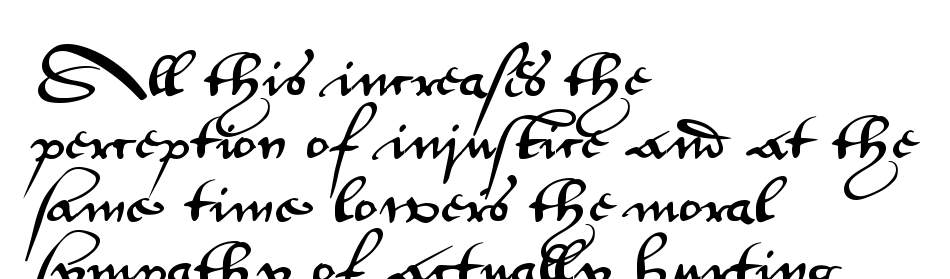
{"serif": "no", "width": "wide", "stroke_contrast": "medium", "x_height": "small", "monospaced": "no", "underline": "no", "align": "left", "line_spacing": "normal", "line_spacing_ratio": 1.26, "letter_spacing": "normal", "letter_spacing_em": 0.0, "glyph_px": 50}
